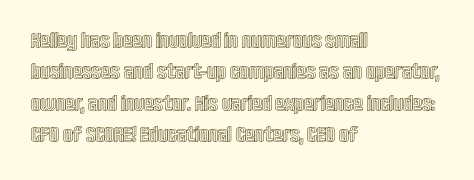
Q: Is the text italic (slanted)? A: No, it is upright.
Q: Is the text underlined? A: No.
Q: How is the paragraph aligned? A: Left-aligned.
Q: Is the spacing between letters normal or unusually wide? A: Normal.
Q: Is the spacing between lines tight, normal or loose? A: Normal.
